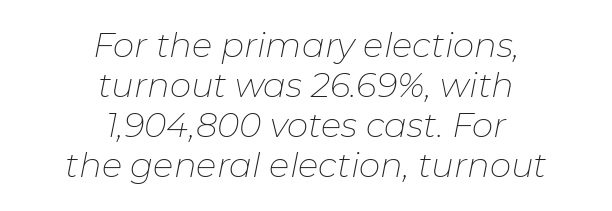
{"italic": "yes", "lean": "right", "slant_degrees": 11, "bold": "no", "weight": "thin", "width": "normal", "stroke_contrast": "low", "x_height": "medium", "monospaced": "no", "underline": "no", "align": "center", "line_spacing_ratio": 1.18, "letter_spacing": "normal", "letter_spacing_em": 0.0, "glyph_px": 34}
